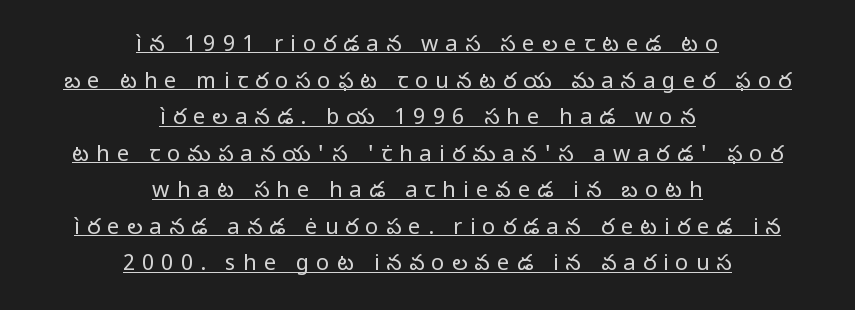
The image shows 22 px text type, upright; set centered, normal line spacing (1.66x), unusually wide letter spacing (+0.32 em), underlined.
